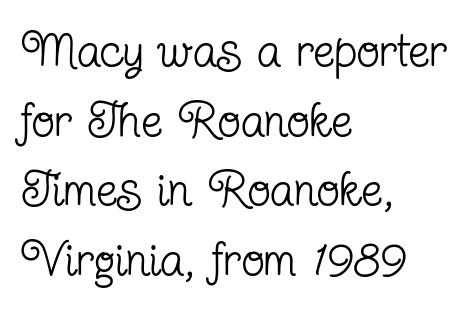
Posture: straight, roman, zero tilt. Anything drawn beneath the words? Only blank space. Weight: not bold — regular or lighter. Leading: standard. The text was rendered using a seriffed face with decorative stroke endings.
